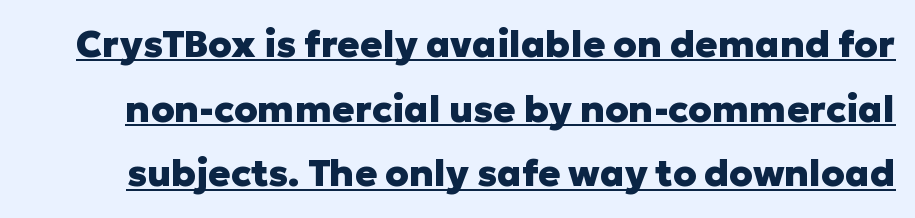
{"serif": "no", "italic": "no", "bold": "yes", "weight": "heavy", "width": "normal", "stroke_contrast": "low", "x_height": "medium", "monospaced": "no", "underline": "yes", "line_spacing_ratio": 1.75, "letter_spacing": "normal", "letter_spacing_em": 0.0, "glyph_px": 37}
